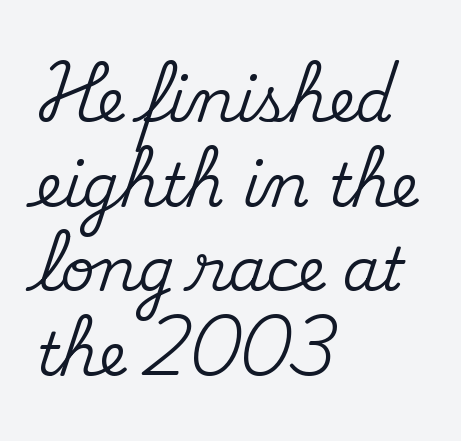
{"serif": "yes", "width": "normal", "stroke_contrast": "medium", "x_height": "small", "monospaced": "no", "underline": "no", "align": "left", "line_spacing": "normal", "line_spacing_ratio": 1.41, "letter_spacing": "normal", "letter_spacing_em": 0.0, "glyph_px": 60}
